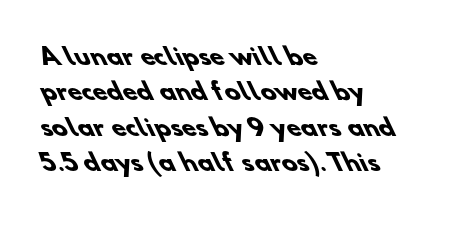
{"bold": "yes", "underline": "no", "align": "left", "line_spacing": "normal", "line_spacing_ratio": 1.54, "letter_spacing": "normal", "letter_spacing_em": 0.0, "glyph_px": 23}
